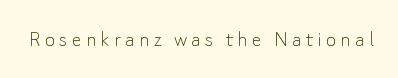
The image shows 24 px text type, upright; set not underlined.
